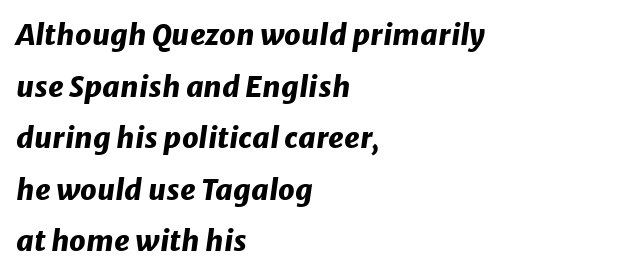
Q: Is the text bold? A: Yes.
Q: Is the text italic (slanted)? A: Yes, it leans right by about 8 degrees.
Q: Is the text underlined? A: No.
Q: How is the paragraph aligned? A: Left-aligned.
Q: Is the spacing between letters normal or unusually wide? A: Normal.
Q: Width (condensed, normal, or wide)? A: Normal.
Q: Stroke contrast? A: Low.
Q: x-height? A: Medium.
Q: Monospaced? A: No.
